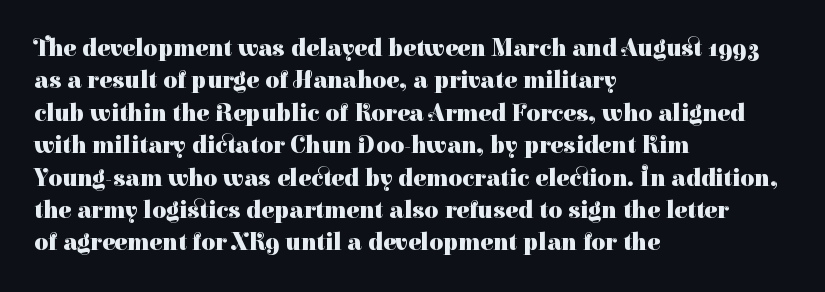
The image shows 24 px bold type, upright; set left-aligned, normal line spacing (1.35x), normal letter spacing, not underlined.
